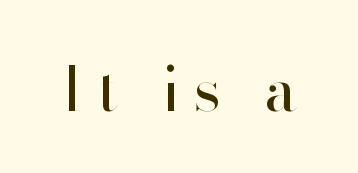
{"serif": "no", "italic": "no", "bold": "no", "weight": "regular", "width": "normal", "stroke_contrast": "high", "x_height": "small", "monospaced": "no", "underline": "no", "letter_spacing": "wide", "letter_spacing_em": 0.24, "glyph_px": 62}
